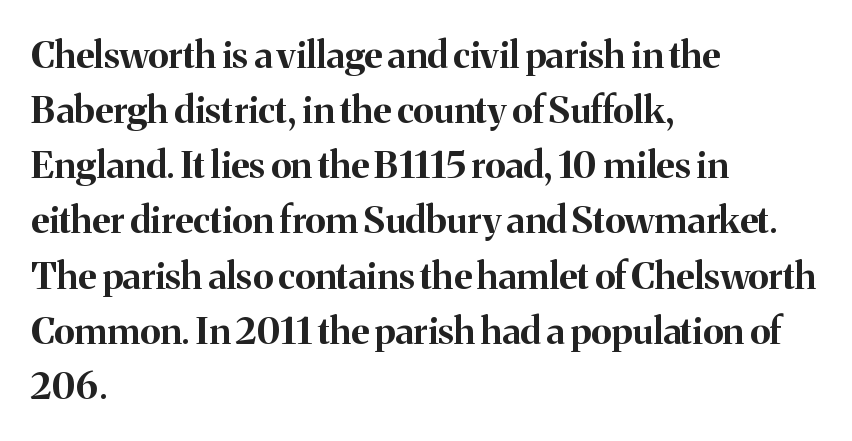
Words float on clear page, feet unadorned. Do the characters align in a grid? No, the font is proportional. This sample uses a serif face. Here the glyphs are tracked normally, forming tight word shapes. Chunky letters — that's bold for sure. The lines sit at an ordinary, default distance from one another.
